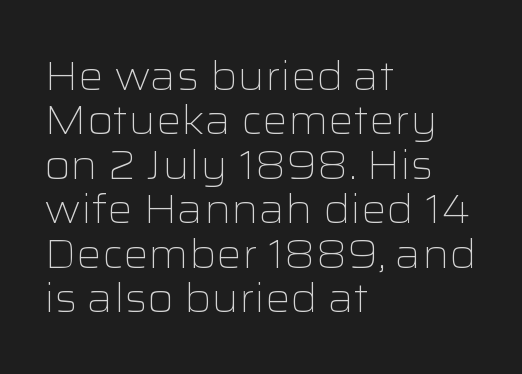
The text block is weighted toward the left margin, trailing off unevenly rightward. Compared with typical body copy, the letter spacing here is the same. Spacing verdict: proportional, widths tailored to each character. No chunkiness to these letters — they're not bold. The designer dialed line spacing down below the default.
